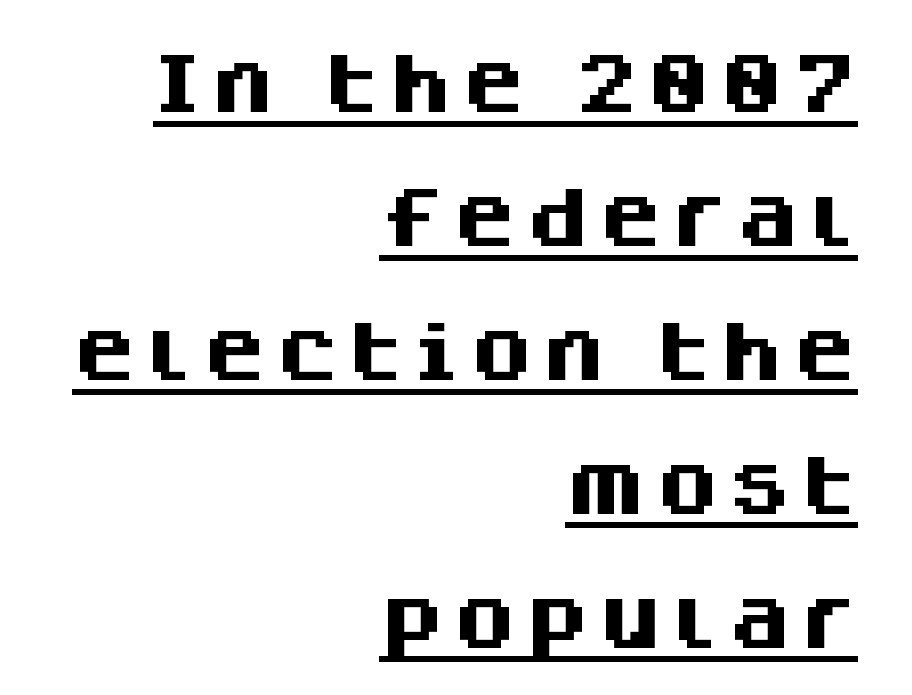
Weight check: bold — yes, fully. Upright lettering throughout. Looks like regular typesetting: each glyph gets only the width it needs. A typesetter would call this leading open, well beyond the default.
